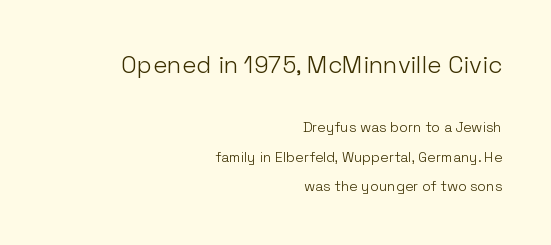
The image shows 24 px text type, upright; set right-aligned, loose line spacing (2.09x), normal letter spacing, not underlined; the first (top) block is 1.71x larger.
